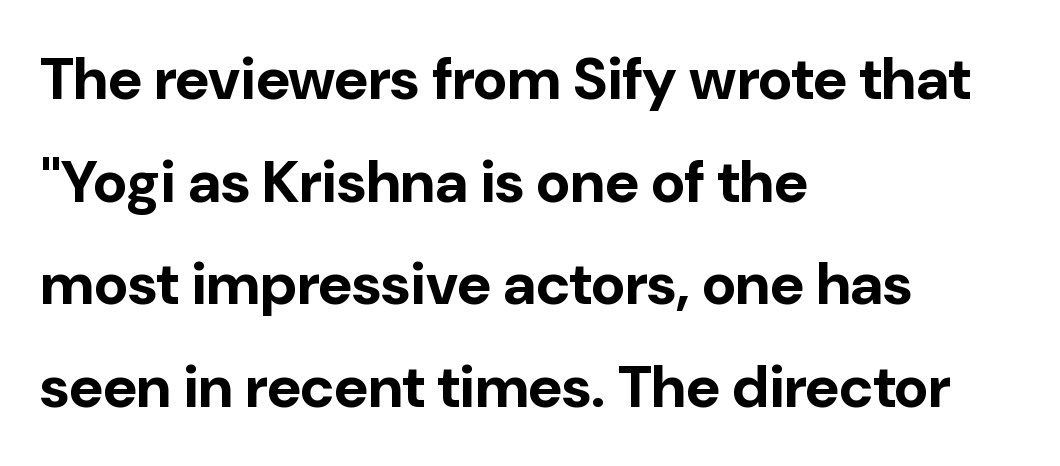
Q: Is the text bold? A: Yes.
Q: Is the text italic (slanted)? A: No, it is upright.
Q: Is the typeface a serif or a sans-serif typeface? A: Sans-serif.
Q: Is the text underlined? A: No.
Q: How is the paragraph aligned? A: Left-aligned.
Q: Is the spacing between letters normal or unusually wide? A: Normal.
Q: Width (condensed, normal, or wide)? A: Normal.
Q: Stroke contrast? A: Low.
Q: x-height? A: Medium.
Q: Monospaced? A: No.
